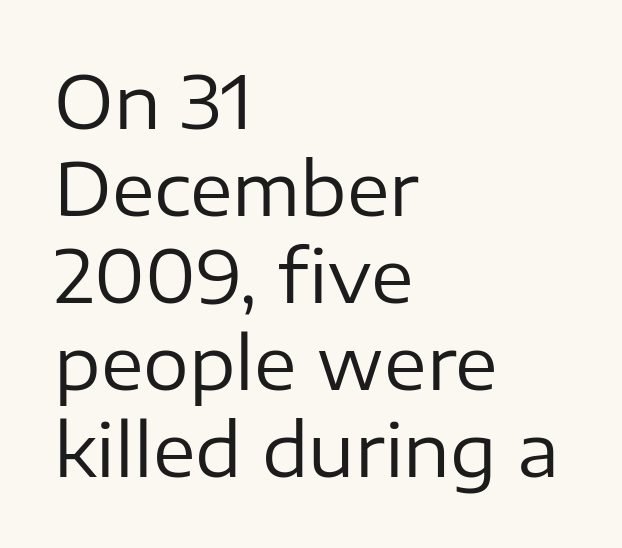
Q: Is the text bold? A: No.
Q: Is the text italic (slanted)? A: No, it is upright.
Q: Is the typeface a serif or a sans-serif typeface? A: Sans-serif.
Q: Is the text underlined? A: No.
Q: How is the paragraph aligned? A: Left-aligned.
Q: Is the spacing between letters normal or unusually wide? A: Normal.
Q: Width (condensed, normal, or wide)? A: Normal.
Q: Stroke contrast? A: Low.
Q: x-height? A: Medium.
Q: Monospaced? A: No.
